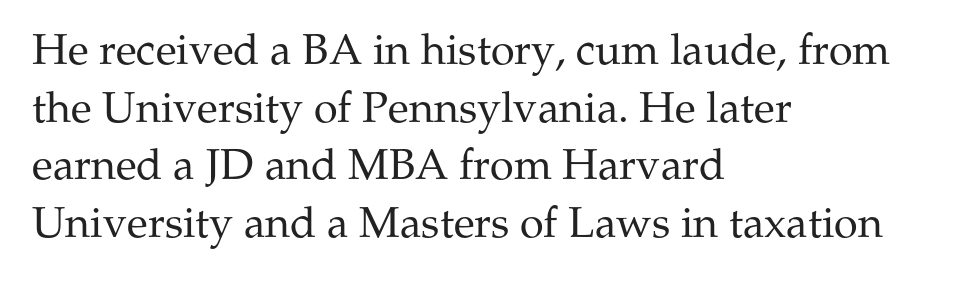
Q: Is the text bold? A: No.
Q: Is the text italic (slanted)? A: No, it is upright.
Q: Is the typeface a serif or a sans-serif typeface? A: Serif.
Q: Is the text underlined? A: No.
Q: How is the paragraph aligned? A: Left-aligned.
Q: Is the spacing between letters normal or unusually wide? A: Normal.
Q: Is the spacing between lines tight, normal or loose? A: Normal.
Q: Width (condensed, normal, or wide)? A: Normal.
Q: Stroke contrast? A: Medium.
Q: x-height? A: Medium.
Q: Monospaced? A: No.
